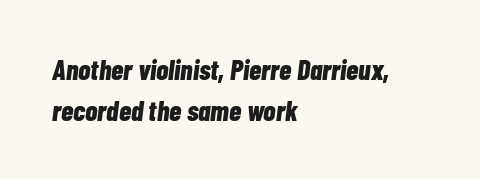
Regular leading. The typography opts for an oblique posture over an upright one. This rendering features lettering with no underline. The gaps between neighbouring characters are ordinary and unremarkable.
